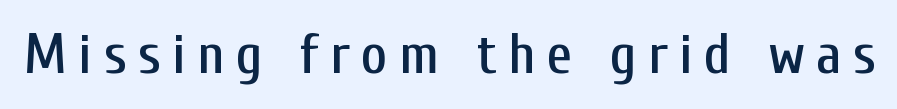
The image shows 57 px condensed sans-serif type, upright; set unusually wide letter spacing (+0.2 em), not underlined; low stroke contrast and a medium x-height.
